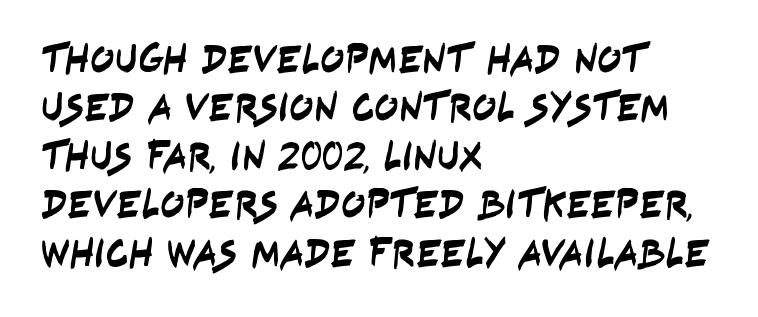
Q: Is the typeface a serif or a sans-serif typeface? A: Sans-serif.
Q: Is the text underlined? A: No.
Q: How is the paragraph aligned? A: Left-aligned.
Q: Is the spacing between letters normal or unusually wide? A: Normal.
Q: Width (condensed, normal, or wide)? A: Condensed.
Q: Stroke contrast? A: Low.
Q: x-height? A: Large.
Q: Monospaced? A: No.
